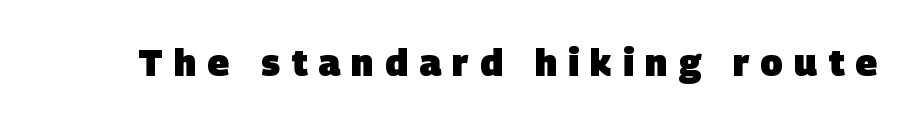
Q: Is the text bold? A: Yes.
Q: Is the typeface a serif or a sans-serif typeface? A: Sans-serif.
Q: Is the text underlined? A: No.
Q: Is the spacing between letters normal or unusually wide? A: Unusually wide.
Q: Width (condensed, normal, or wide)? A: Normal.
Q: Stroke contrast? A: Low.
Q: x-height? A: Large.
Q: Monospaced? A: No.
